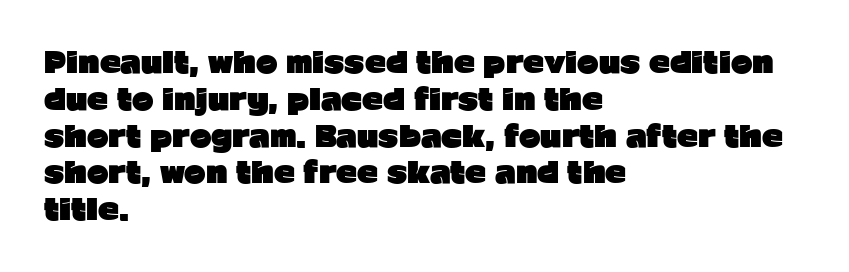
Q: Is the text bold? A: Yes.
Q: Is the text italic (slanted)? A: No, it is upright.
Q: Is the typeface a serif or a sans-serif typeface? A: Sans-serif.
Q: Is the text underlined? A: No.
Q: How is the paragraph aligned? A: Left-aligned.
Q: Is the spacing between letters normal or unusually wide? A: Normal.
Q: Is the spacing between lines tight, normal or loose? A: Normal.
Q: Width (condensed, normal, or wide)? A: Normal.
Q: Stroke contrast? A: Low.
Q: x-height? A: Medium.
Q: Monospaced? A: No.
